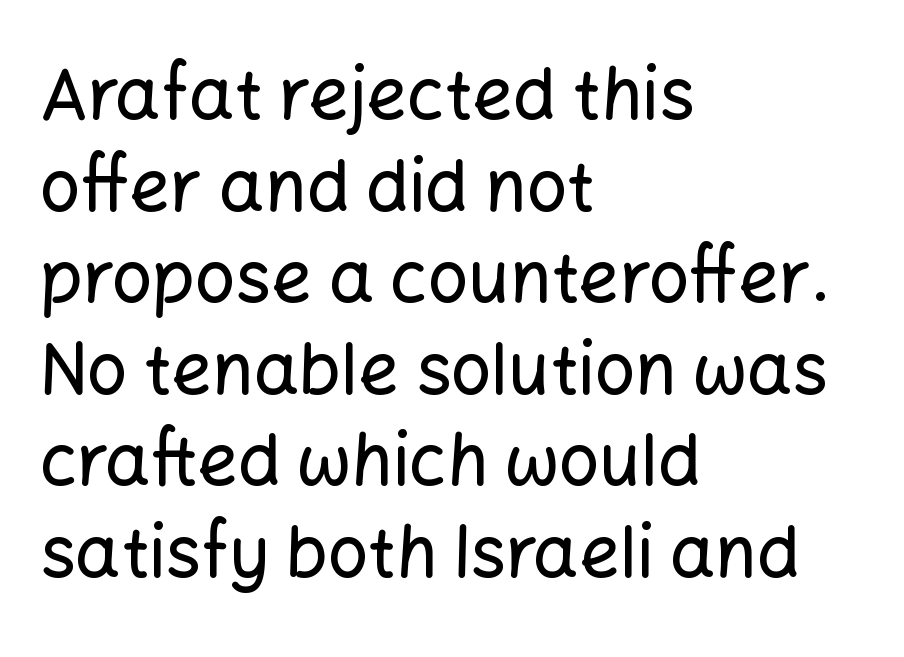
Q: Is the text italic (slanted)? A: No, it is upright.
Q: Is the typeface a serif or a sans-serif typeface? A: Sans-serif.
Q: Is the text underlined? A: No.
Q: How is the paragraph aligned? A: Left-aligned.
Q: Is the spacing between letters normal or unusually wide? A: Normal.
Q: Is the spacing between lines tight, normal or loose? A: Normal.
Q: Width (condensed, normal, or wide)? A: Normal.
Q: Stroke contrast? A: Low.
Q: x-height? A: Medium.
Q: Monospaced? A: No.
